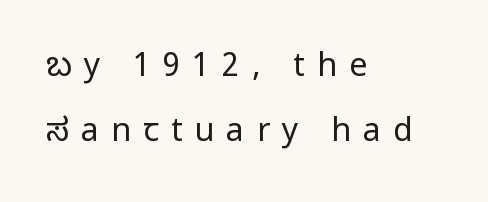
The image shows 32 px regular-weight, condensed sans-serif type, upright; set left-aligned, loose line spacing (2.04x), unusually wide letter spacing (+0.38 em), not underlined; low stroke contrast and a large x-height.
